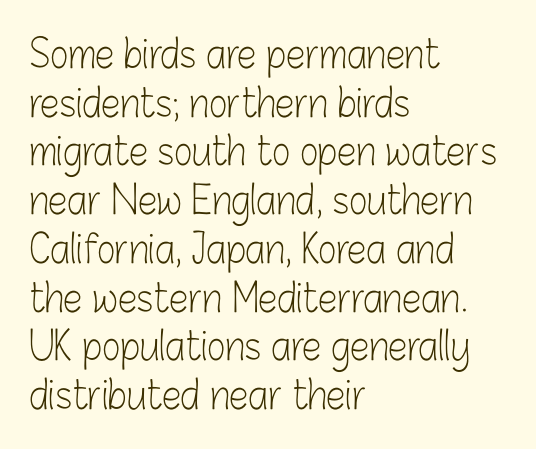
The image shows 39 px light, condensed sans-serif type, upright; set left-aligned, normal line spacing (1.25x), normal letter spacing, not underlined; low stroke contrast and a medium x-height.
